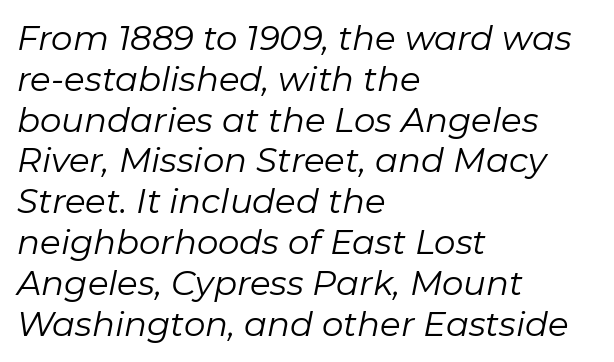
Q: Is the text bold? A: No.
Q: Is the text italic (slanted)? A: Yes, it leans right by about 11 degrees.
Q: Is the text underlined? A: No.
Q: How is the paragraph aligned? A: Left-aligned.
Q: Is the spacing between letters normal or unusually wide? A: Normal.
Q: Width (condensed, normal, or wide)? A: Normal.
Q: Stroke contrast? A: Low.
Q: x-height? A: Medium.
Q: Monospaced? A: No.
